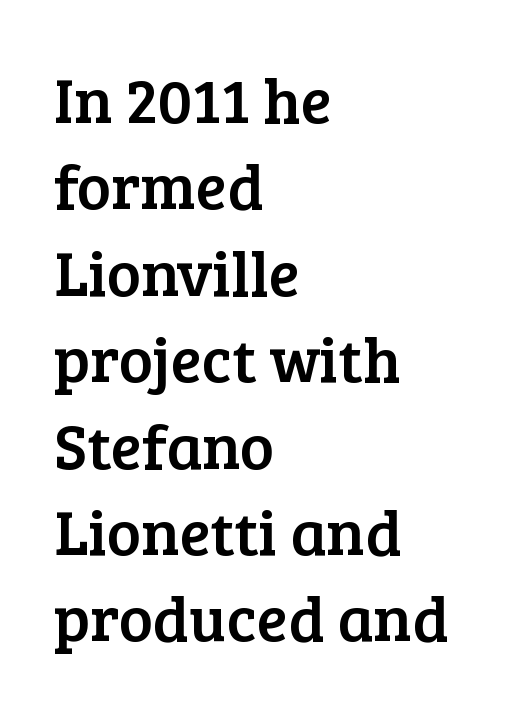
The image shows 64 px serif type, upright; set left-aligned, normal line spacing (1.35x), normal letter spacing, not underlined; low stroke contrast and a medium x-height.
